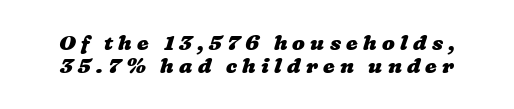
The gaps between neighbouring characters are conspicuously large. Honestly, there is no underline to notice here at all. Its strokes are broad and dark, the hallmark of bold type. The designer dialed line spacing down below the default.
